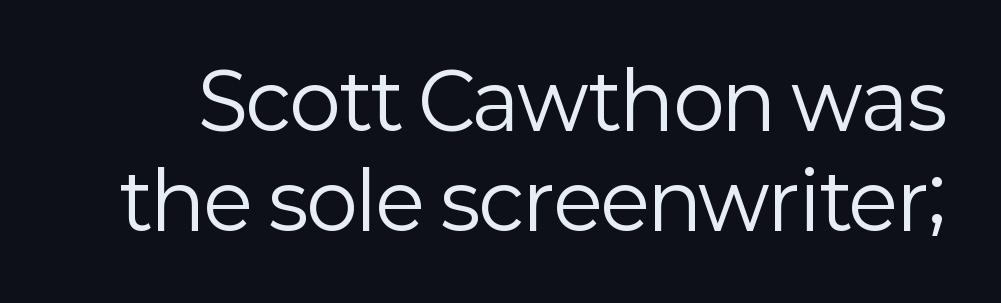
Standard letterfit; no display-style spreading of the glyphs. Do the letters lean? They stand straight. The font is comparable to plain body text, perhaps lighter. Think of a printed novel: that variable character pitch is what you see here.
